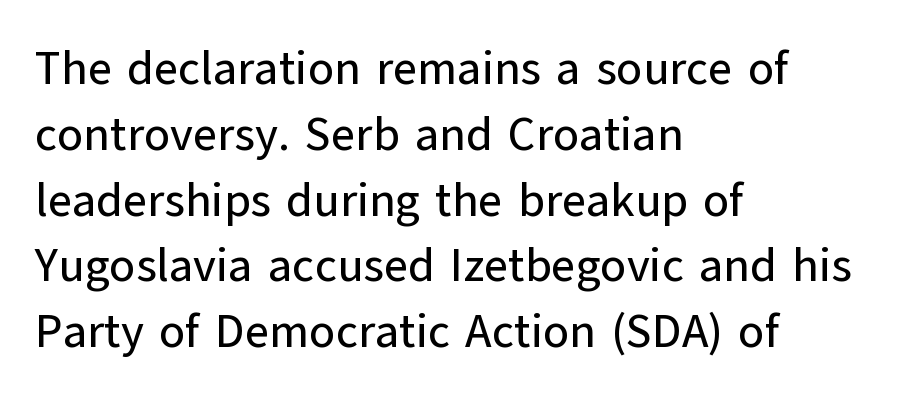
The image shows 47 px sans-serif type, upright; set left-aligned, normal line spacing (1.4x), normal letter spacing, not underlined; low stroke contrast and a medium x-height.
